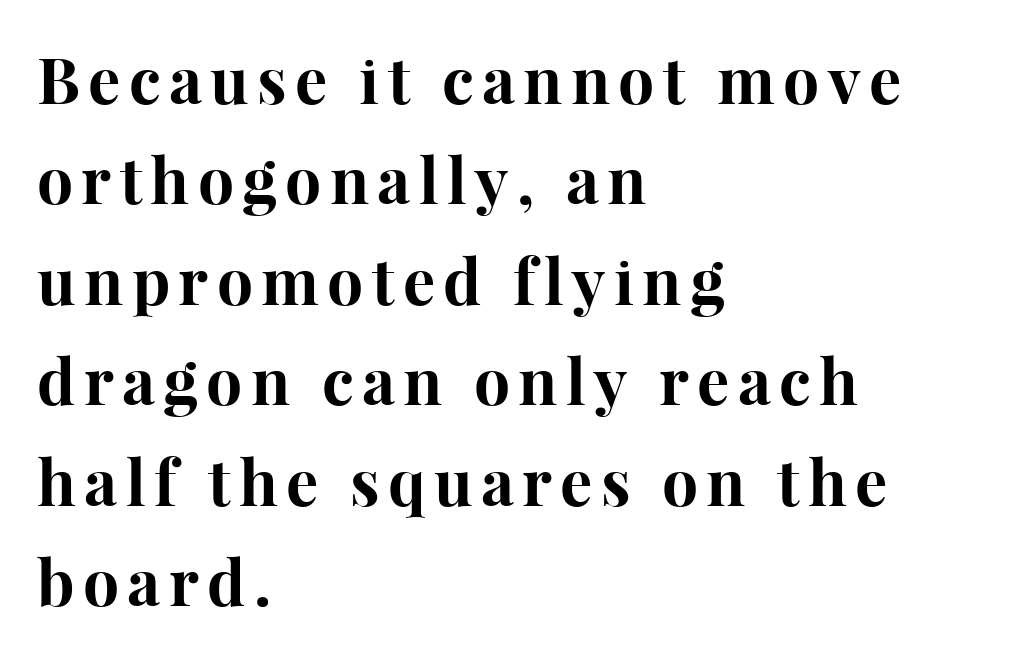
The image shows 64 px bold serif type, upright; set left-aligned, normal line spacing (1.57x), not underlined; high stroke contrast and a medium x-height.
